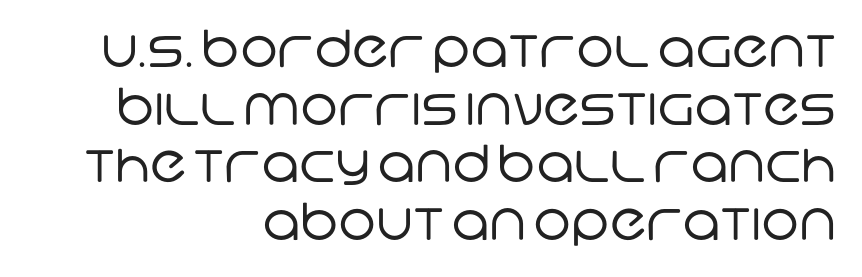
Does the type have serifs? No, each stem ends abruptly. Character widths vary here, with narrow letters taking less room than wide ones. Heft: none added — not bold. Descenders are the only things crossing below the line. Horizontal alignment here is rightward, an uncommon choice for prose.
